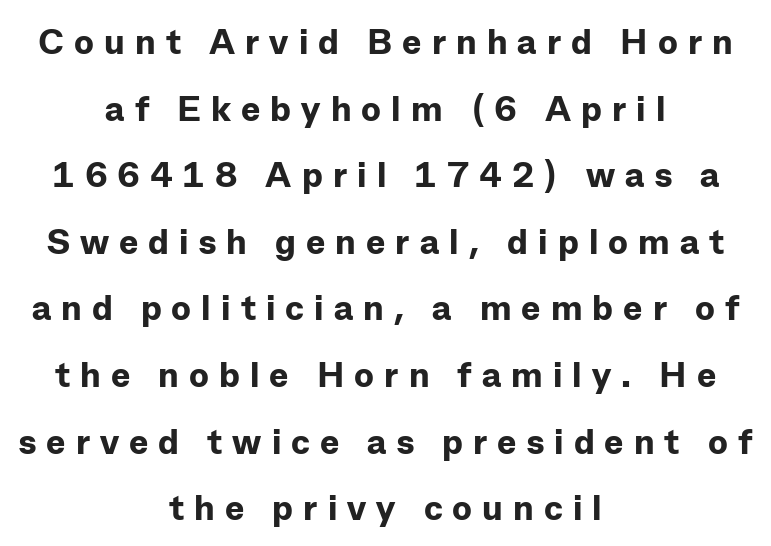
{"serif": "no", "italic": "no", "bold": "yes", "weight": "bold", "width": "normal", "stroke_contrast": "low", "x_height": "medium", "monospaced": "no", "underline": "no", "align": "center", "line_spacing_ratio": 1.85, "letter_spacing": "wide", "letter_spacing_em": 0.28, "glyph_px": 36}
